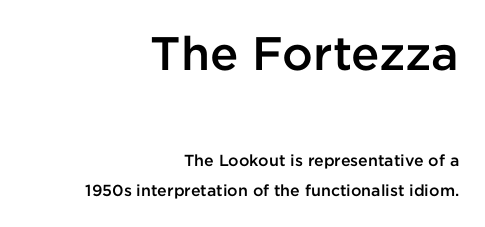
The image shows 47 px semibold sans-serif type, upright; set right-aligned, line spacing 1.87x, normal letter spacing, not underlined; the first (top) block is 2.94x larger; low stroke contrast and a medium x-height.
